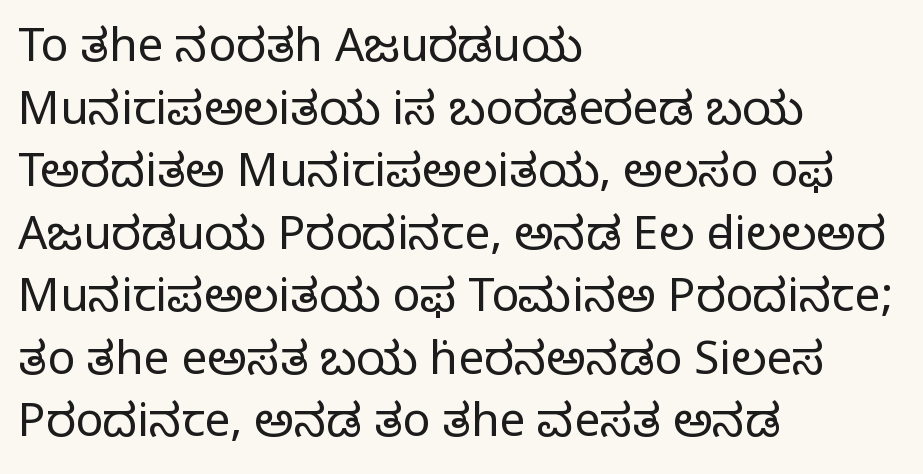
The image shows 46 px regular-weight serif type, upright; set left-aligned, normal line spacing (1.36x), normal letter spacing, not underlined; low stroke contrast and a large x-height.
